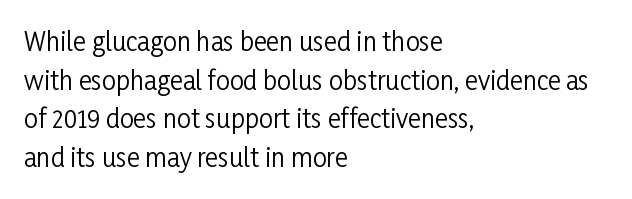
Notice how descenders clear the ascenders below comfortably — that's standard leading. Posture: vertical. Letter spacing: default. This rendering uses left alignment, leaving the right contour irregular.
